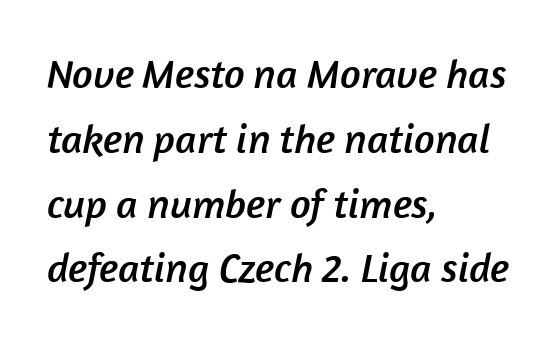
The typesetter chose a ragged-right arrangement here. Honestly, the row spacing looks completely unremarkable. Here the designer chose a conventional face with non-uniform glyph widths. The glyphs in this specimen are sans serif. Check the space under the baseline: it is left empty.
